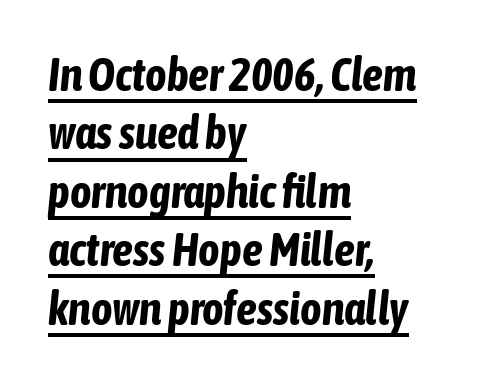
Q: Is the text bold? A: Yes.
Q: Is the text italic (slanted)? A: Yes, it leans right by about 6 degrees.
Q: Is the text underlined? A: Yes.
Q: How is the paragraph aligned? A: Left-aligned.
Q: Is the spacing between letters normal or unusually wide? A: Normal.
Q: Is the spacing between lines tight, normal or loose? A: Normal.
Q: Width (condensed, normal, or wide)? A: Condensed.
Q: Stroke contrast? A: Low.
Q: x-height? A: Medium.
Q: Monospaced? A: No.
